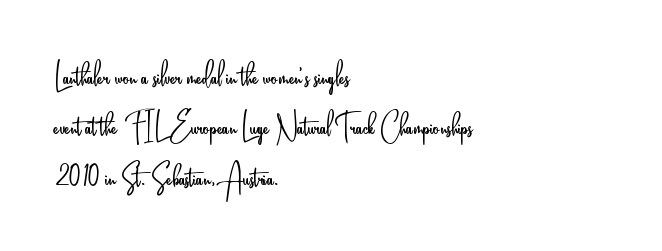
{"serif": "no", "bold": "no", "weight": "light", "width": "condensed", "stroke_contrast": "low", "x_height": "small", "monospaced": "no", "underline": "no", "align": "left", "line_spacing": "normal", "line_spacing_ratio": 1.29, "letter_spacing": "normal", "letter_spacing_em": 0.0, "glyph_px": 39}
